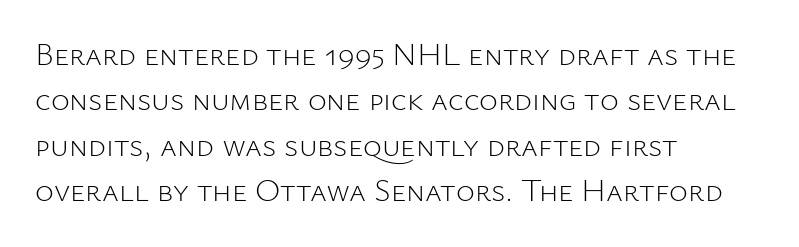
Q: Is the text bold? A: No.
Q: Is the text italic (slanted)? A: No, it is upright.
Q: Is the typeface a serif or a sans-serif typeface? A: Sans-serif.
Q: Is the text underlined? A: No.
Q: How is the paragraph aligned? A: Left-aligned.
Q: Is the spacing between letters normal or unusually wide? A: Normal.
Q: Is the spacing between lines tight, normal or loose? A: Normal.
Q: Width (condensed, normal, or wide)? A: Normal.
Q: Stroke contrast? A: Low.
Q: x-height? A: Medium.
Q: Monospaced? A: No.
